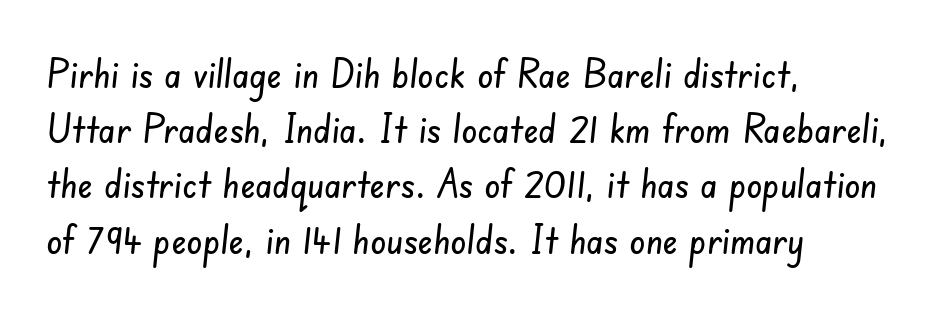
The image shows 40 px condensed sans-serif type; set left-aligned, normal line spacing (1.38x), normal letter spacing, not underlined; low stroke contrast and a small x-height.
